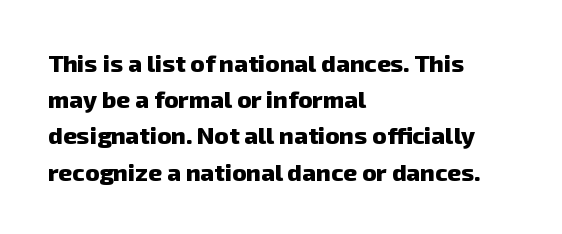
In terms of weight, the rendering is a true, heavy bold. Horizontal alignment here is leftward, the default for most running prose. Baseline-to-baseline distance is the conventional proportion of letter height. These lines keep a tight, regular rhythm from letter to letter. Quick note: underline off.
